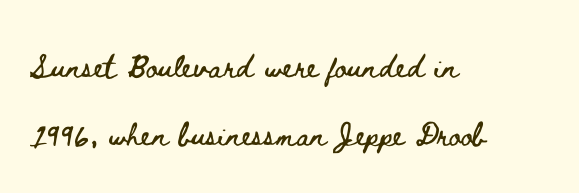
Q: Is the text italic (slanted)? A: Yes.
Q: Is the text underlined? A: No.
Q: How is the paragraph aligned? A: Left-aligned.
Q: Is the spacing between letters normal or unusually wide? A: Normal.
Q: Is the spacing between lines tight, normal or loose? A: Loose.
Q: Width (condensed, normal, or wide)? A: Wide.
Q: Stroke contrast? A: Low.
Q: x-height? A: Small.
Q: Monospaced? A: No.
